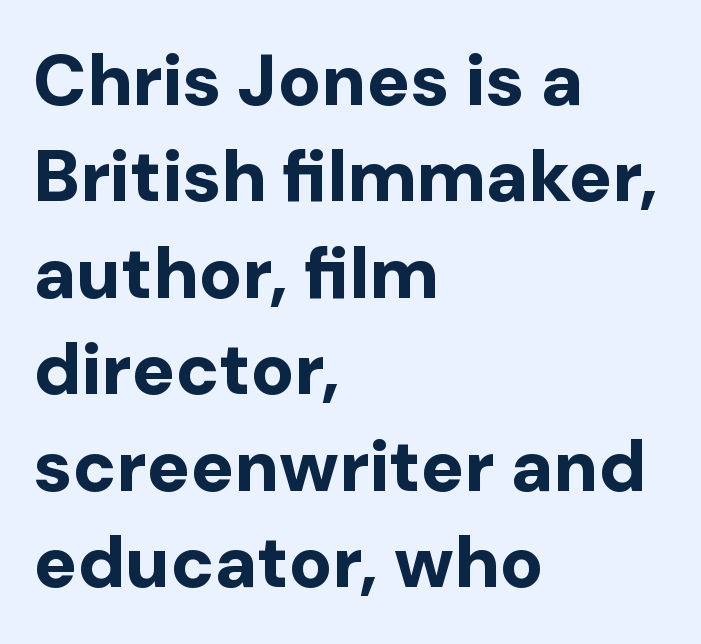
Tall strokes in this sample are plumb rather than angled. Caption: standard tracking, unaltered. These lines sit exactly where default settings would place them. Typographic density is high because the face is bold. Quick note: underline off.
